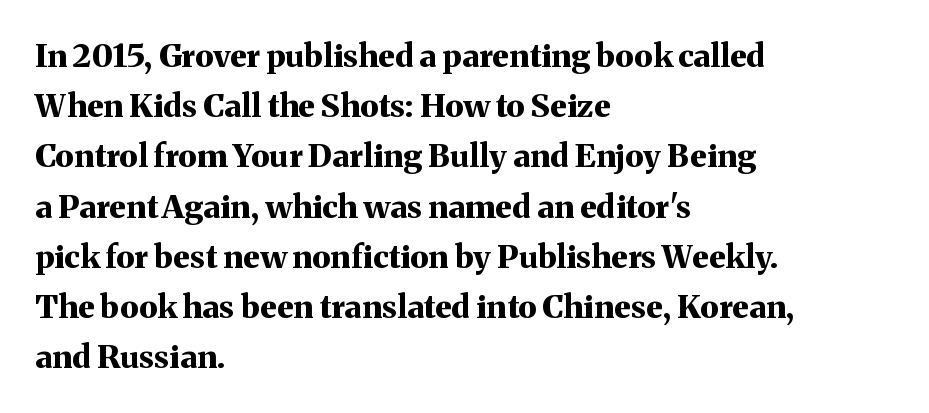
The glyphs are unaccompanied by any horizontal stroke below them. The typeface chosen for these lines features serifs. The letters stand straight up with perfectly vertical stems. A typesetter would call this proportional, since set widths differ per character. Vertical spacing — default.
